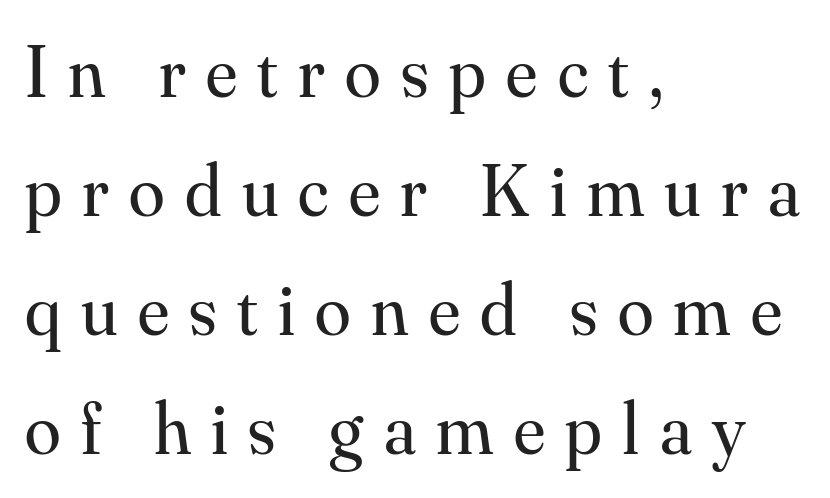
Do the characters align in a grid? No, the font is proportional. The string is rendered with underlining switched off. A student would call this left alignment; a typographer would say flush left, rag right. Weight class: somewhere from thin through regular. Does the lettering tilt? It doesn't — this is upright.
